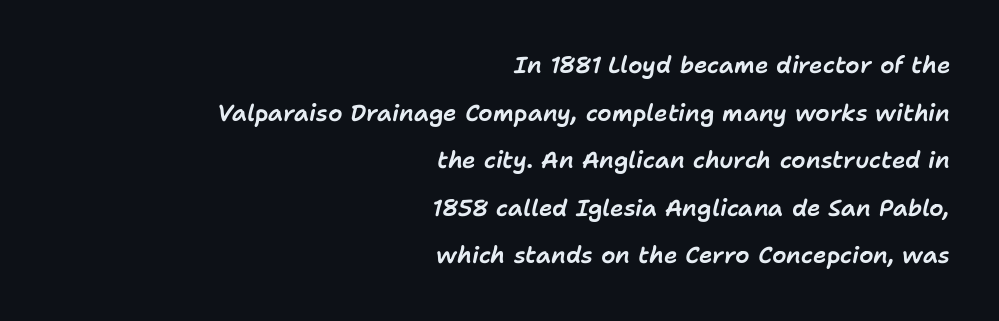
The image shows 23 px text type, italic (leaning right); set right-aligned, loose line spacing (2.07x), normal letter spacing, not underlined.
